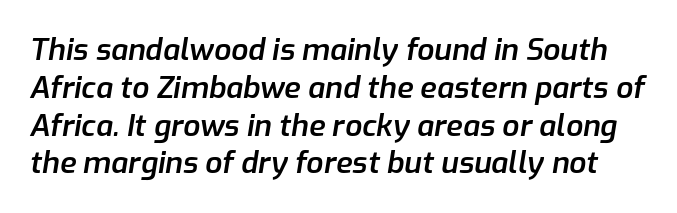
The image shows 30 px semibold type, italic (leaning right); set normal line spacing (1.26x), normal letter spacing, not underlined; low stroke contrast and a medium x-height.
